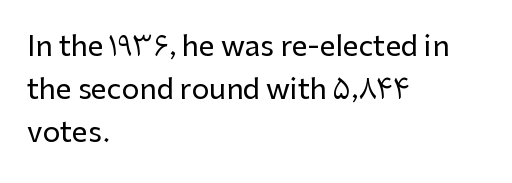
The image shows 28 px sans-serif type, upright; set left-aligned, normal line spacing (1.53x), normal letter spacing, not underlined; low stroke contrast and a medium x-height.
